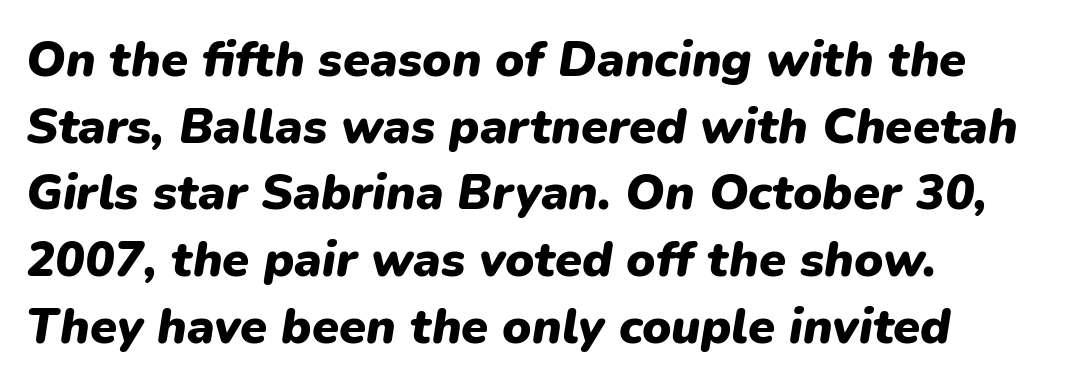
The image shows 49 px heavy type, italic (leaning right); set left-aligned, normal line spacing (1.36x), normal letter spacing, not underlined; low stroke contrast and a medium x-height.
